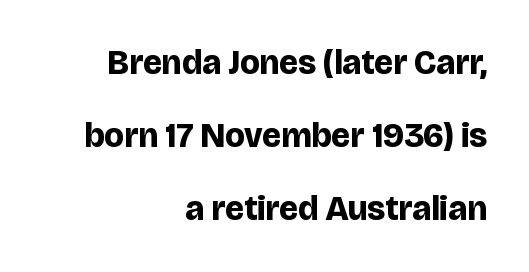
Q: Is the text bold? A: Yes.
Q: Is the text italic (slanted)? A: No, it is upright.
Q: Is the typeface a serif or a sans-serif typeface? A: Sans-serif.
Q: Is the text underlined? A: No.
Q: How is the paragraph aligned? A: Right-aligned.
Q: Is the spacing between letters normal or unusually wide? A: Normal.
Q: Is the spacing between lines tight, normal or loose? A: Loose.
Q: Width (condensed, normal, or wide)? A: Normal.
Q: Stroke contrast? A: Low.
Q: x-height? A: Large.
Q: Monospaced? A: No.
